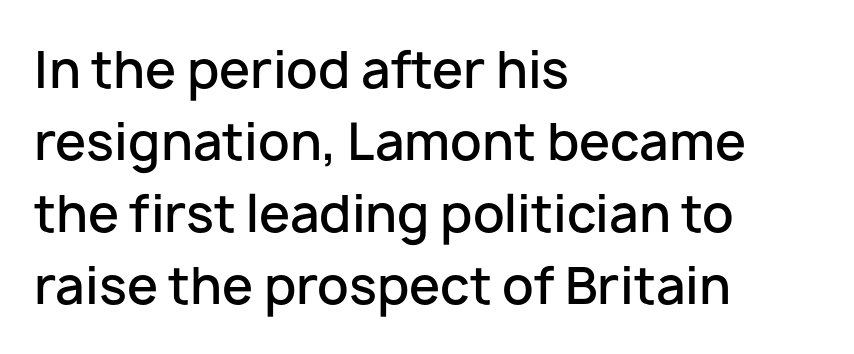
Q: Is the text bold? A: Semi-bold.
Q: Is the text italic (slanted)? A: No, it is upright.
Q: Is the typeface a serif or a sans-serif typeface? A: Sans-serif.
Q: Is the text underlined? A: No.
Q: How is the paragraph aligned? A: Left-aligned.
Q: Is the spacing between letters normal or unusually wide? A: Normal.
Q: Is the spacing between lines tight, normal or loose? A: Normal.
Q: Width (condensed, normal, or wide)? A: Normal.
Q: Stroke contrast? A: Low.
Q: x-height? A: Medium.
Q: Monospaced? A: No.
